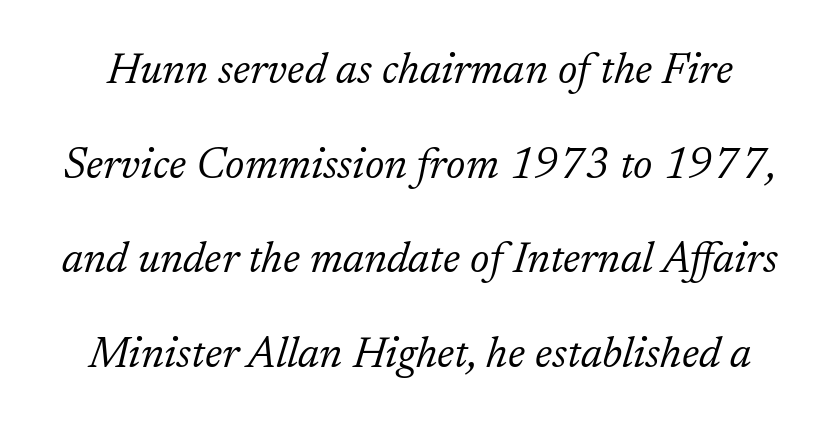
The image shows 43 px light serif type, italic (leaning right); set loose line spacing (2.2x), normal letter spacing, not underlined; low stroke contrast and a medium x-height.
